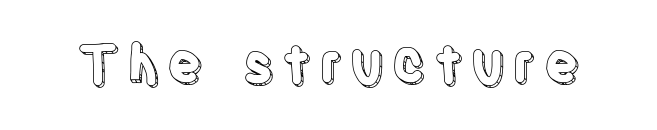
Q: Is the text italic (slanted)? A: No, it is upright.
Q: Is the text underlined? A: No.
Q: Width (condensed, normal, or wide)? A: Condensed.
Q: x-height? A: Large.
Q: Monospaced? A: No.
